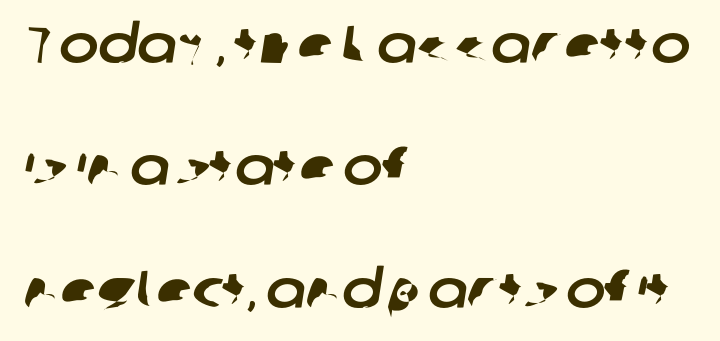
Q: Is the typeface a serif or a sans-serif typeface? A: Sans-serif.
Q: Is the text underlined? A: No.
Q: How is the paragraph aligned? A: Left-aligned.
Q: Is the spacing between letters normal or unusually wide? A: Normal.
Q: Is the spacing between lines tight, normal or loose? A: Loose.
Q: Width (condensed, normal, or wide)? A: Normal.
Q: Stroke contrast? A: Low.
Q: x-height? A: Medium.
Q: Monospaced? A: No.
